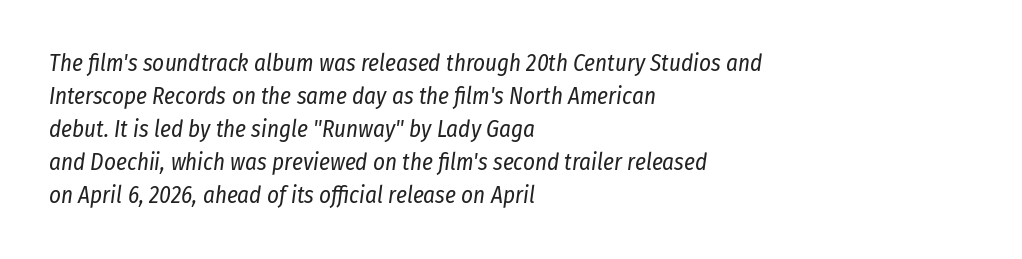
The image shows 23 px text type, italic (leaning right); set left-aligned, normal line spacing (1.43x), normal letter spacing, not underlined.
